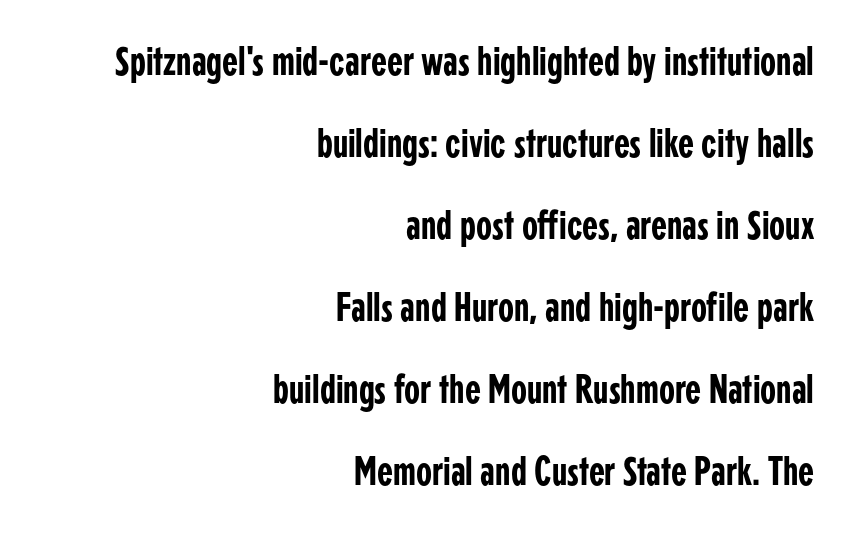
Q: Is the text italic (slanted)? A: No, it is upright.
Q: Is the typeface a serif or a sans-serif typeface? A: Sans-serif.
Q: Is the text underlined? A: No.
Q: How is the paragraph aligned? A: Right-aligned.
Q: Is the spacing between letters normal or unusually wide? A: Normal.
Q: Is the spacing between lines tight, normal or loose? A: Loose.
Q: Width (condensed, normal, or wide)? A: Condensed.
Q: Stroke contrast? A: Low.
Q: x-height? A: Medium.
Q: Monospaced? A: No.
